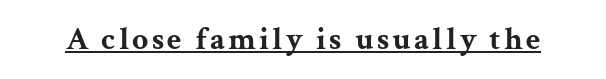
Character widths vary here, with narrow letters taking less room than wide ones. In terms of weight, the rendering is a true, heavy bold. Has an underline been added? It has. Serif or sans? Serif — the stroke terminals have little feet.
